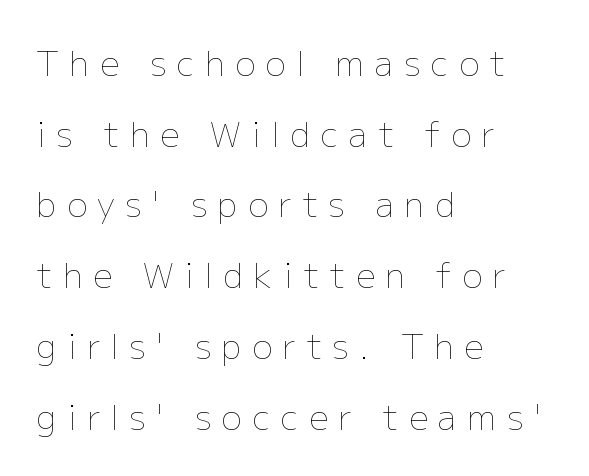
The image shows 34 px thin type, upright; set left-aligned, loose line spacing (2.08x), unusually wide letter spacing (+0.31 em), not underlined; low stroke contrast and a medium x-height.
